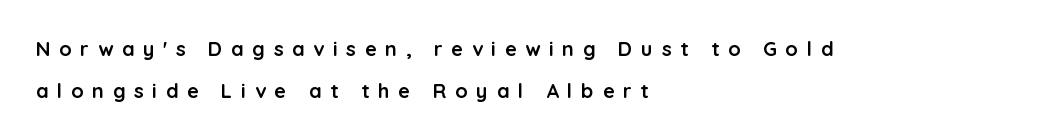
The image shows 20 px bold type, upright; set left-aligned, loose line spacing (2.09x), unusually wide letter spacing (+0.43 em), not underlined.
